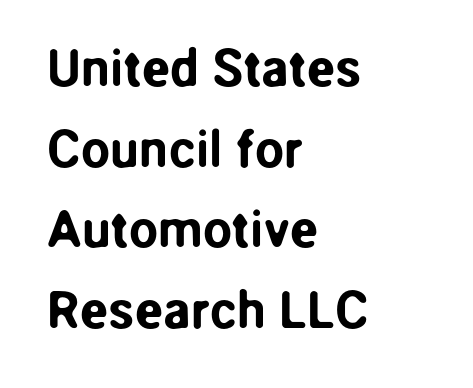
{"serif": "no", "italic": "no", "width": "normal", "stroke_contrast": "low", "x_height": "medium", "monospaced": "no", "underline": "no", "align": "left", "line_spacing": "normal", "line_spacing_ratio": 1.55, "letter_spacing": "normal", "letter_spacing_em": 0.0, "glyph_px": 52}
